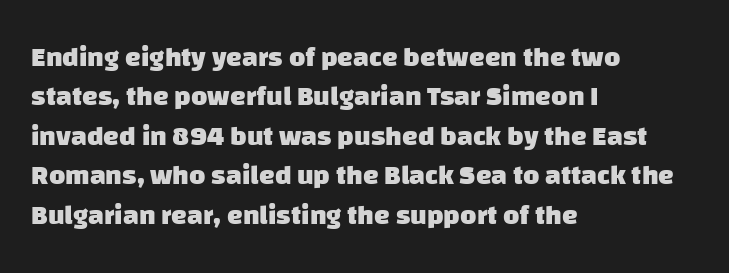
This sample has the flowing, uneven cadence of proportional lettering. Stroke terminals: plain, sans-serif. Vertically, the passage feels balanced, rows spaced as you'd expect. Typesetter's note: full bold, strokes at maximum text heaviness. Characters follow at the spacing the type designer built in.
